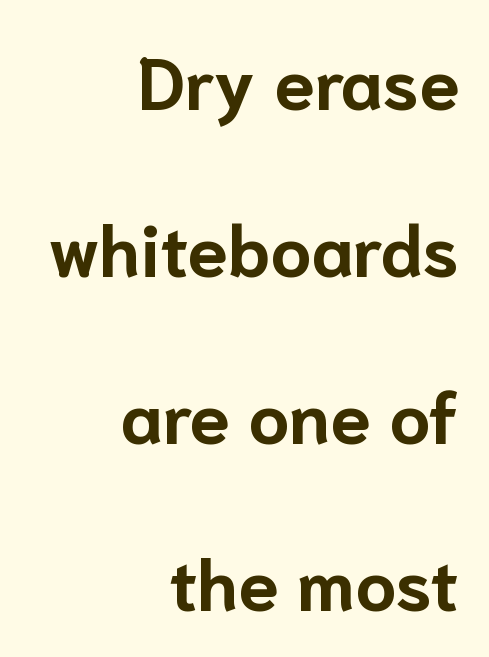
{"serif": "no", "italic": "no", "bold": "yes", "weight": "bold", "width": "normal", "stroke_contrast": "low", "x_height": "medium", "monospaced": "no", "underline": "no", "align": "right", "line_spacing": "loose", "line_spacing_ratio": 2.32, "letter_spacing": "normal", "letter_spacing_em": 0.0, "glyph_px": 72}
